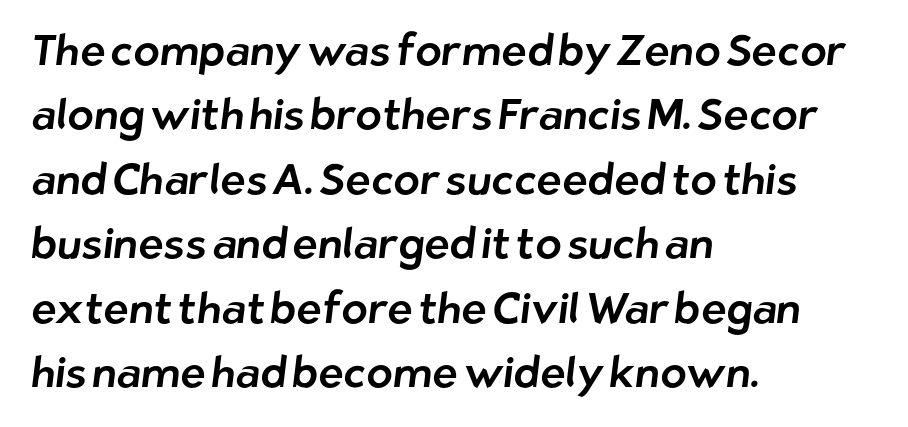
{"serif": "no", "width": "normal", "stroke_contrast": "low", "x_height": "medium", "monospaced": "no", "underline": "no", "align": "left", "line_spacing": "normal", "line_spacing_ratio": 1.5, "letter_spacing": "normal", "letter_spacing_em": 0.0, "glyph_px": 43}
